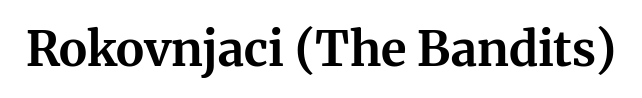
Q: Is the text bold? A: Yes.
Q: Is the text italic (slanted)? A: No, it is upright.
Q: Is the typeface a serif or a sans-serif typeface? A: Serif.
Q: Is the text underlined? A: No.
Q: Is the spacing between letters normal or unusually wide? A: Normal.
Q: Width (condensed, normal, or wide)? A: Normal.
Q: Stroke contrast? A: Medium.
Q: x-height? A: Medium.
Q: Monospaced? A: No.
